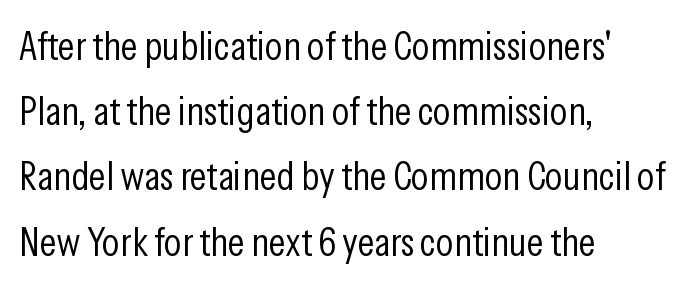
Q: Is the text bold? A: No.
Q: Is the text italic (slanted)? A: No, it is upright.
Q: Is the typeface a serif or a sans-serif typeface? A: Sans-serif.
Q: Is the text underlined? A: No.
Q: How is the paragraph aligned? A: Left-aligned.
Q: Is the spacing between letters normal or unusually wide? A: Normal.
Q: Is the spacing between lines tight, normal or loose? A: Normal.
Q: Width (condensed, normal, or wide)? A: Condensed.
Q: Stroke contrast? A: Low.
Q: x-height? A: Medium.
Q: Monospaced? A: No.
